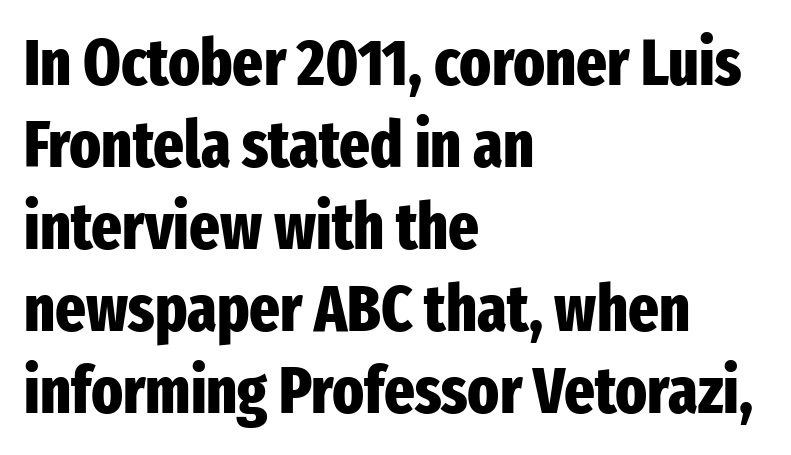
Compared with typical body copy, the letter spacing here is the same. If you drew a line through each stem, it would be perfectly vertical. Leading: standard. A classic flush-left, rag-right setting is used for this passage. The rendering shows plain stroke endings on the letterforms — a sans-serif design.
